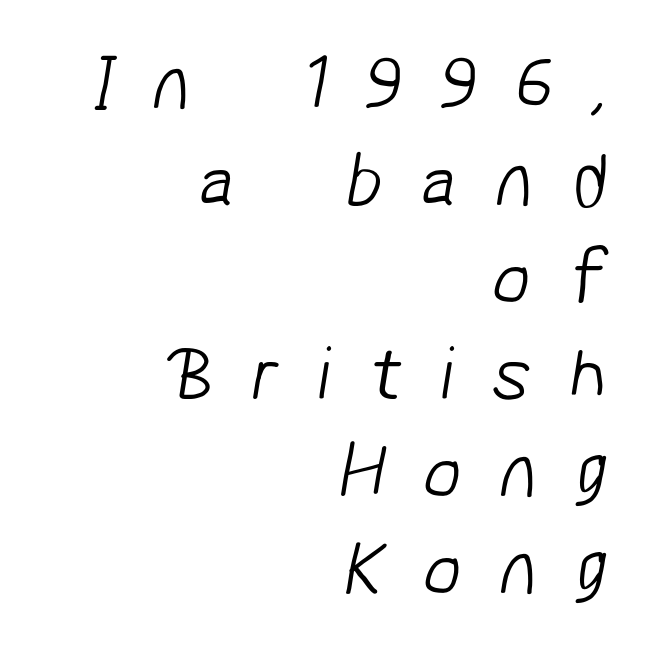
Q: Is the text bold? A: No.
Q: Is the typeface a serif or a sans-serif typeface? A: Sans-serif.
Q: Is the text underlined? A: No.
Q: How is the paragraph aligned? A: Right-aligned.
Q: Is the spacing between letters normal or unusually wide? A: Unusually wide.
Q: Is the spacing between lines tight, normal or loose? A: Normal.
Q: Width (condensed, normal, or wide)? A: Normal.
Q: Stroke contrast? A: Low.
Q: x-height? A: Medium.
Q: Monospaced? A: No.
